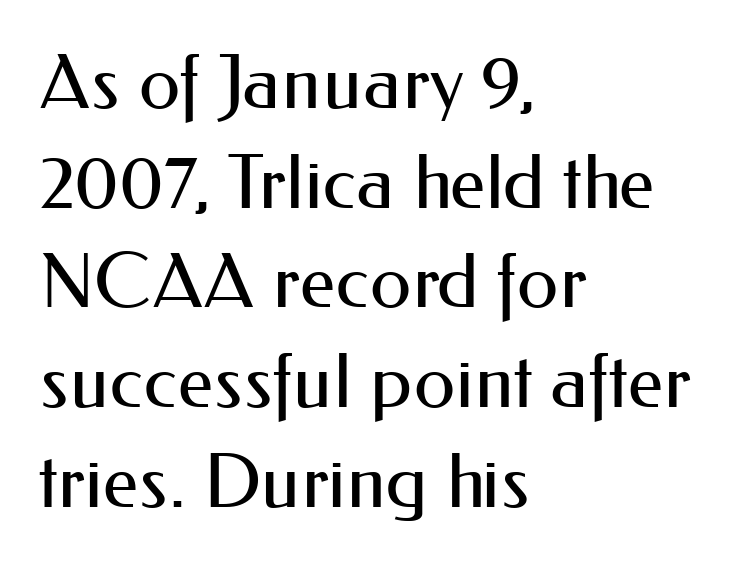
{"serif": "no", "italic": "no", "bold": "no", "weight": "regular", "width": "normal", "stroke_contrast": "medium", "x_height": "small", "monospaced": "no", "underline": "no", "align": "left", "line_spacing": "normal", "line_spacing_ratio": 1.33, "letter_spacing": "normal", "letter_spacing_em": 0.0, "glyph_px": 75}
